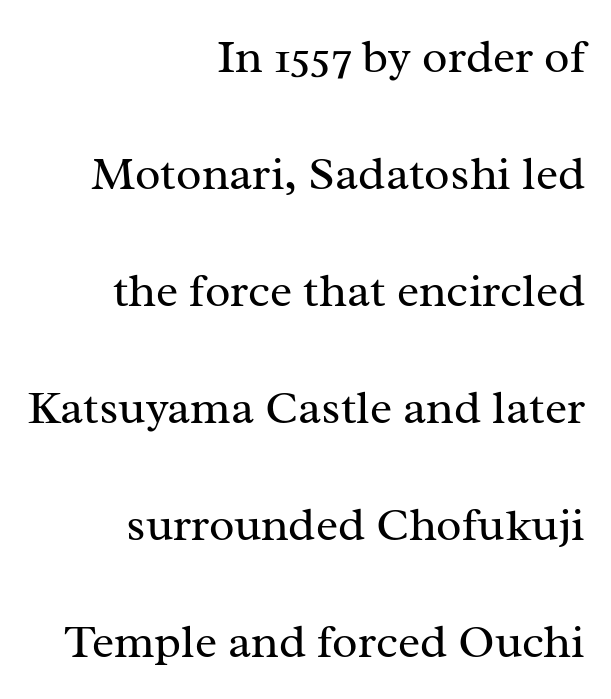
Q: Is the text bold? A: No.
Q: Is the text italic (slanted)? A: No, it is upright.
Q: Is the typeface a serif or a sans-serif typeface? A: Serif.
Q: Is the text underlined? A: No.
Q: How is the paragraph aligned? A: Right-aligned.
Q: Is the spacing between letters normal or unusually wide? A: Normal.
Q: Is the spacing between lines tight, normal or loose? A: Loose.
Q: Width (condensed, normal, or wide)? A: Normal.
Q: Stroke contrast? A: Medium.
Q: x-height? A: Medium.
Q: Monospaced? A: No.
